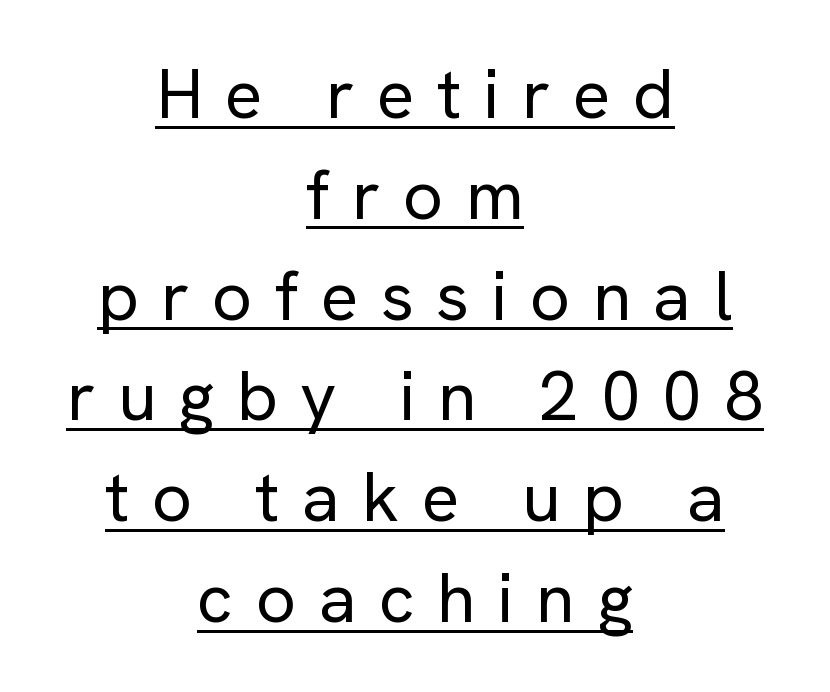
Q: Is the text bold? A: No.
Q: Is the text italic (slanted)? A: No, it is upright.
Q: Is the typeface a serif or a sans-serif typeface? A: Sans-serif.
Q: Is the text underlined? A: Yes.
Q: How is the paragraph aligned? A: Centered.
Q: Is the spacing between letters normal or unusually wide? A: Unusually wide.
Q: Is the spacing between lines tight, normal or loose? A: Normal.
Q: Width (condensed, normal, or wide)? A: Normal.
Q: Stroke contrast? A: Low.
Q: x-height? A: Medium.
Q: Monospaced? A: No.
